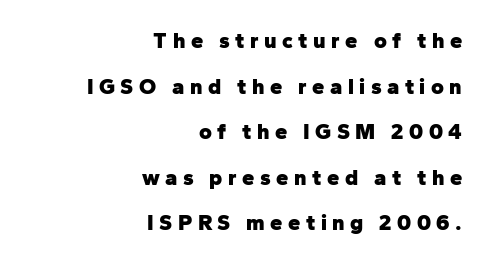
{"italic": "no", "bold": "yes", "underline": "no", "align": "right", "line_spacing": "loose", "line_spacing_ratio": 2.07, "letter_spacing": "wide", "letter_spacing_em": 0.25, "glyph_px": 22}
